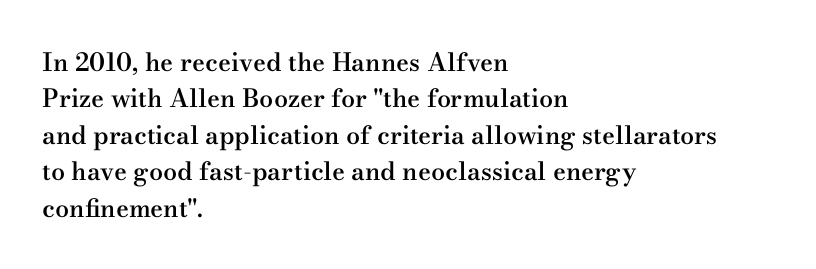
Q: Is the text bold? A: Semi-bold.
Q: Is the text italic (slanted)? A: No, it is upright.
Q: Is the text underlined? A: No.
Q: How is the paragraph aligned? A: Left-aligned.
Q: Is the spacing between letters normal or unusually wide? A: Normal.
Q: Is the spacing between lines tight, normal or loose? A: Normal.
